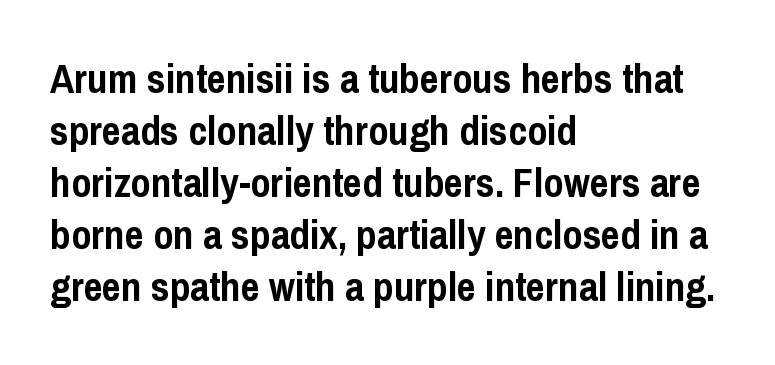
The letters advance in unequal steps, a hallmark of proportional type. Clear beneath every line of the passage. No italicization has been applied; the sample stays upright. A sans-serif font was chosen for this passage. Line starts are locked; line ends wander. Compared with an ordinary text face, these strokes are far heavier — a full bold.
